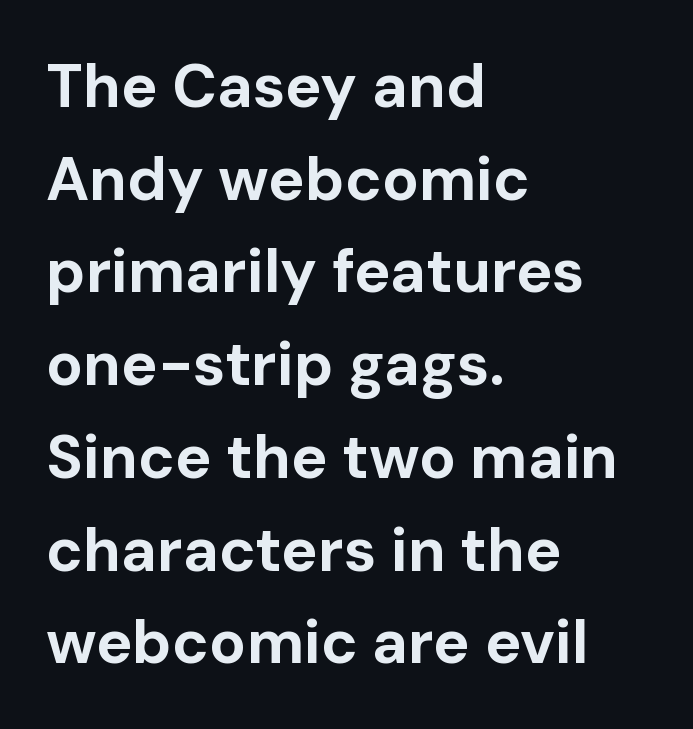
The image shows 61 px bold sans-serif type, upright; set left-aligned, normal line spacing (1.52x), normal letter spacing, not underlined; low stroke contrast and a medium x-height.
